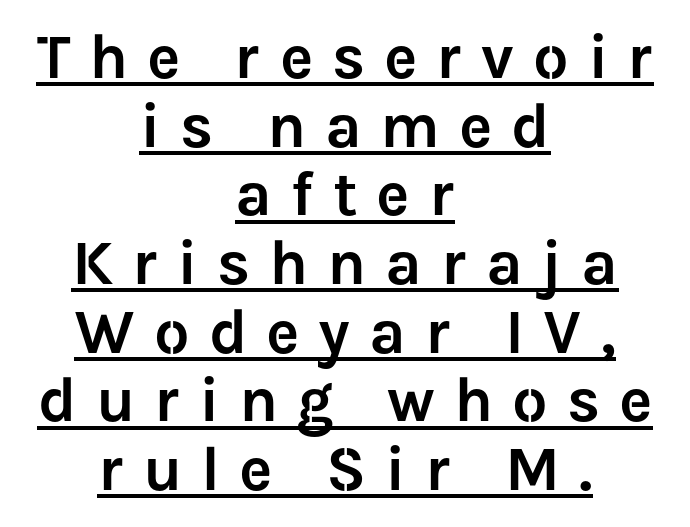
{"serif": "no", "italic": "no", "width": "normal", "stroke_contrast": "low", "x_height": "medium", "monospaced": "no", "underline": "yes", "align": "center", "line_spacing": "tight", "line_spacing_ratio": 1.09, "letter_spacing": "wide", "letter_spacing_em": 0.3, "glyph_px": 63}
